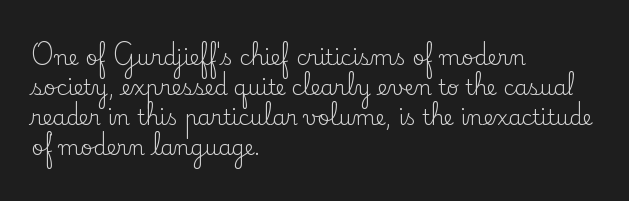
{"italic": "no", "bold": "no", "underline": "no", "align": "left", "line_spacing": "normal", "line_spacing_ratio": 1.43, "letter_spacing": "normal", "letter_spacing_em": 0.0, "glyph_px": 21}
